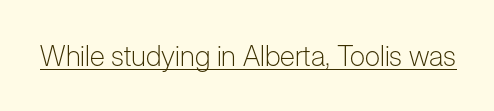
On a weight scale, this lands at 450 or below. Looks like regular typesetting: each glyph gets only the width it needs. Regarding serifs, this sample does without them. Posture: straight, roman, zero tilt. Every word sits above its own underline. This rendering leaves character spacing at its baseline value.
